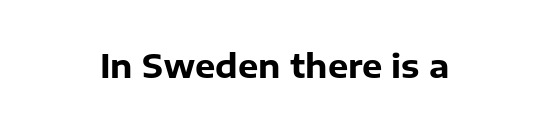
{"serif": "no", "italic": "no", "bold": "yes", "weight": "heavy", "width": "normal", "stroke_contrast": "low", "x_height": "medium", "monospaced": "no", "underline": "no", "letter_spacing": "normal", "letter_spacing_em": 0.0, "glyph_px": 32}
